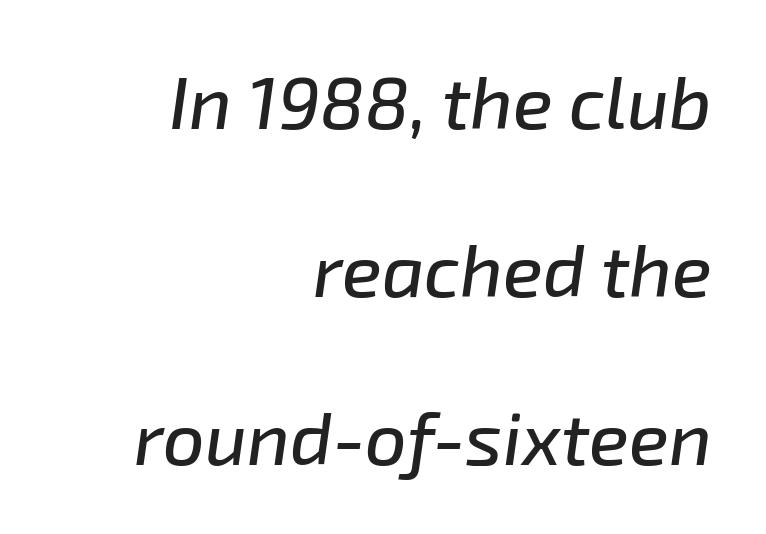
The zone under the glyphs is completely vacant. The gaps between neighbouring characters are ordinary and unremarkable. An italicized treatment has been applied to the whole sample. A typesetter would call this proportional, since set widths differ per character. In terms of leading, this rendering errs on the spacious side.
